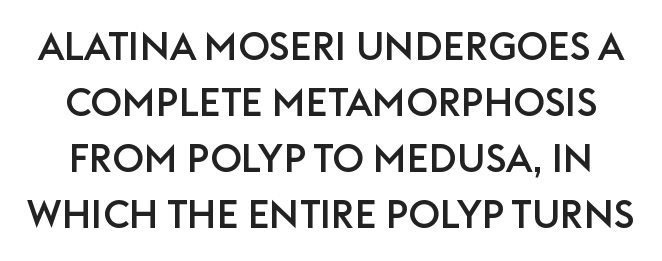
The image shows 39 px sans-serif type, upright; set normal line spacing (1.44x), normal letter spacing, not underlined; low stroke contrast and a large x-height.
